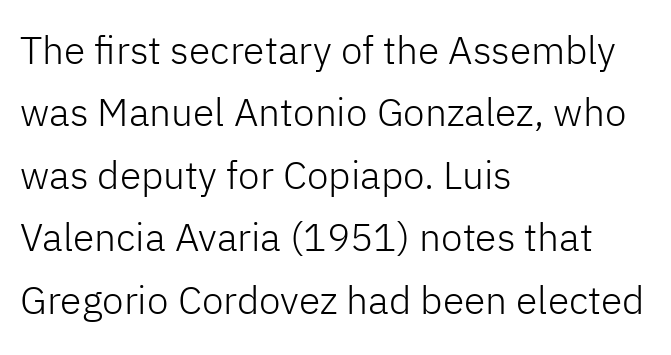
Q: Is the text bold? A: No.
Q: Is the text italic (slanted)? A: No, it is upright.
Q: Is the typeface a serif or a sans-serif typeface? A: Sans-serif.
Q: Is the text underlined? A: No.
Q: How is the paragraph aligned? A: Left-aligned.
Q: Is the spacing between letters normal or unusually wide? A: Normal.
Q: Is the spacing between lines tight, normal or loose? A: Normal.
Q: Width (condensed, normal, or wide)? A: Normal.
Q: Stroke contrast? A: Low.
Q: x-height? A: Medium.
Q: Monospaced? A: No.
